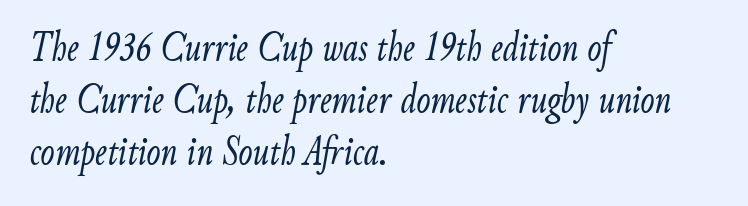
Q: Is the text bold? A: No.
Q: Is the text italic (slanted)? A: Yes, it leans right by about 9 degrees.
Q: Is the text underlined? A: No.
Q: How is the paragraph aligned? A: Left-aligned.
Q: Is the spacing between letters normal or unusually wide? A: Normal.
Q: Width (condensed, normal, or wide)? A: Condensed.
Q: Stroke contrast? A: Low.
Q: x-height? A: Small.
Q: Monospaced? A: No.
